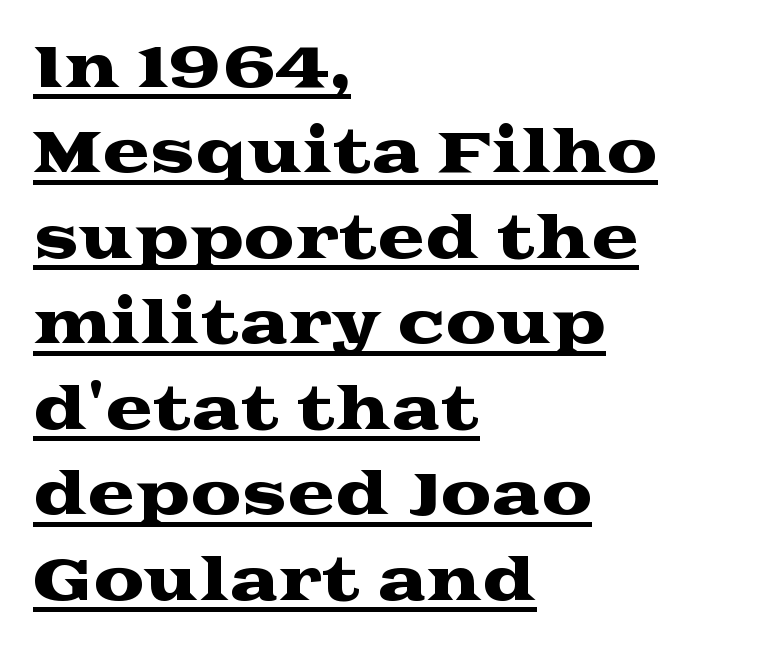
{"serif": "yes", "italic": "no", "width": "wide", "stroke_contrast": "medium", "x_height": "medium", "monospaced": "no", "underline": "yes", "align": "left", "line_spacing": "normal", "line_spacing_ratio": 1.5, "letter_spacing": "normal", "letter_spacing_em": 0.0, "glyph_px": 57}
